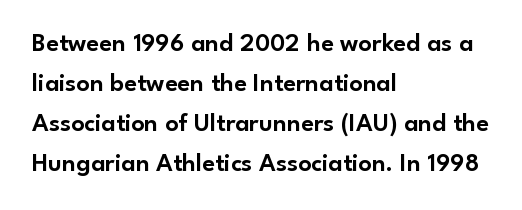
Q: Is the text italic (slanted)? A: No, it is upright.
Q: Is the text underlined? A: No.
Q: How is the paragraph aligned? A: Left-aligned.
Q: Is the spacing between letters normal or unusually wide? A: Normal.
Q: Is the spacing between lines tight, normal or loose? A: Normal.
